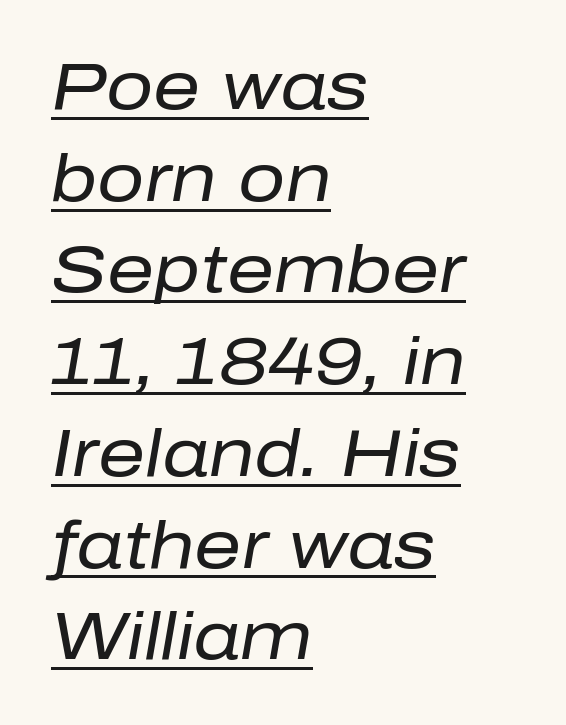
The strokes carry an ordinary text weight at most. Tracking value appears to be zero — textbook default spacing. Emphasis-style slanted type is in use. Horizontally, the lines are justified to the leading edge only. Do the characters align in a grid? No, the font is proportional.
